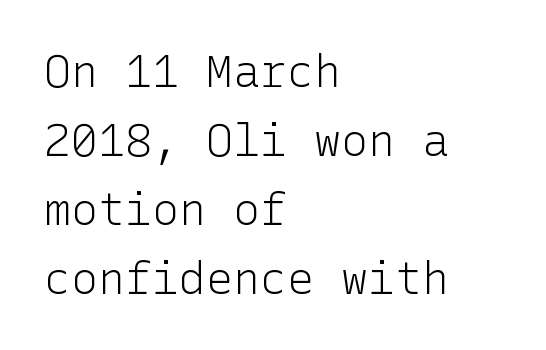
{"serif": "no", "italic": "no", "bold": "no", "weight": "light", "width": "normal", "stroke_contrast": "low", "x_height": "medium", "underline": "no", "align": "left", "line_spacing": "normal", "line_spacing_ratio": 1.53, "letter_spacing": "normal", "letter_spacing_em": 0.0, "glyph_px": 45}
